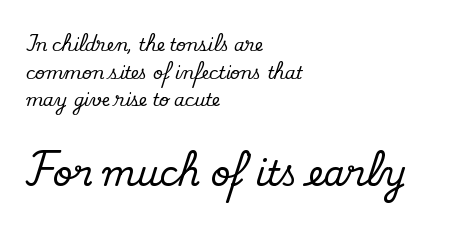
Tracking here is standard; glyphs follow each other at the usual distance. The face used here appears at its bigger size in the lower chunk. The rendering uses natural spacing where letterforms have individual widths. Regarding leading, the lines here are spaced in the standard way. The designer went with a serif here, giving each stem small feet.
